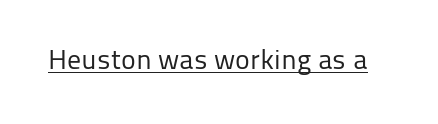
{"serif": "no", "italic": "no", "bold": "no", "weight": "regular", "width": "normal", "stroke_contrast": "low", "x_height": "medium", "monospaced": "no", "underline": "yes", "letter_spacing": "normal", "letter_spacing_em": 0.0, "glyph_px": 28}
